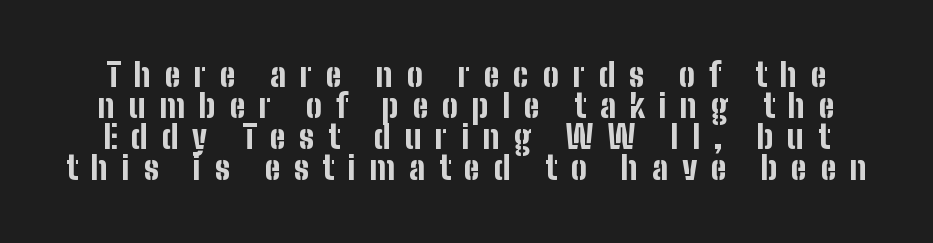
Q: Is the text bold? A: Yes.
Q: Is the text italic (slanted)? A: No, it is upright.
Q: Is the typeface a serif or a sans-serif typeface? A: Sans-serif.
Q: Is the text underlined? A: No.
Q: Is the spacing between letters normal or unusually wide? A: Unusually wide.
Q: Is the spacing between lines tight, normal or loose? A: Tight.
Q: Width (condensed, normal, or wide)? A: Condensed.
Q: Stroke contrast? A: Low.
Q: x-height? A: Medium.
Q: Monospaced? A: No.
